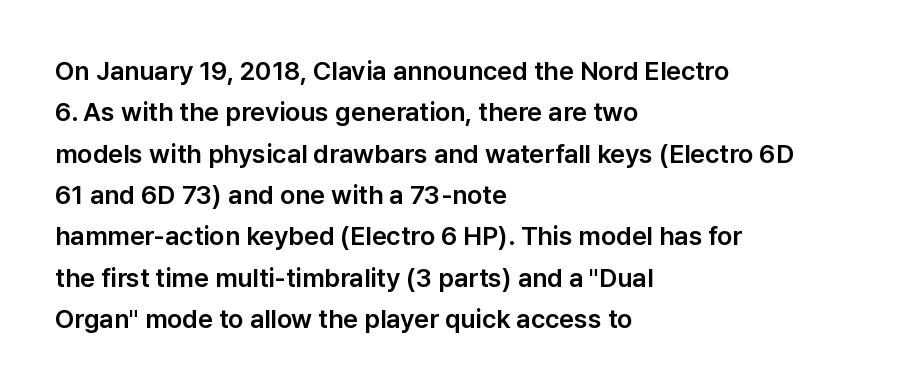
The image shows 26 px text type, upright; set left-aligned, normal line spacing (1.59x), normal letter spacing, not underlined.
